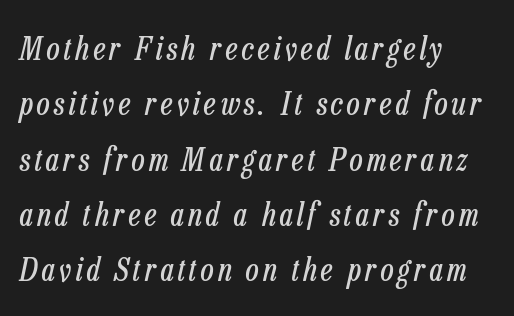
Each stroke keeps to a modest, everyday thickness or less. A classic flush-left, rag-right setting is used for this passage. The baseline area is clear. The face used here is proportionally spaced, like ordinary book or web type. Yep, that's italic — everything's leaning.
